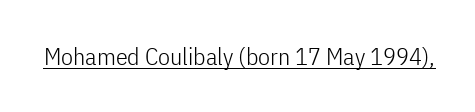
Q: Is the text bold? A: No.
Q: Is the text italic (slanted)? A: No, it is upright.
Q: Is the text underlined? A: Yes.
Q: Is the spacing between letters normal or unusually wide? A: Normal.
